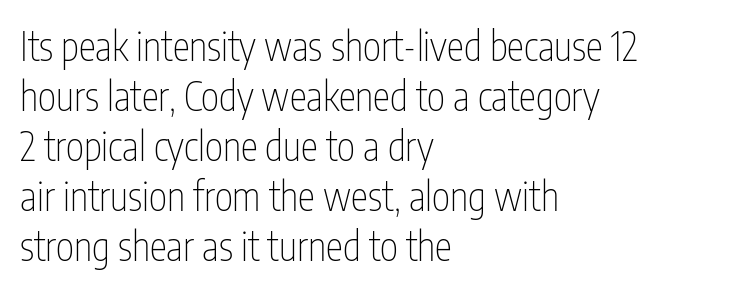
Q: Is the text bold? A: No.
Q: Is the text italic (slanted)? A: No, it is upright.
Q: Is the typeface a serif or a sans-serif typeface? A: Sans-serif.
Q: Is the text underlined? A: No.
Q: How is the paragraph aligned? A: Left-aligned.
Q: Is the spacing between letters normal or unusually wide? A: Normal.
Q: Is the spacing between lines tight, normal or loose? A: Normal.
Q: Width (condensed, normal, or wide)? A: Condensed.
Q: Stroke contrast? A: Low.
Q: x-height? A: Medium.
Q: Monospaced? A: No.
